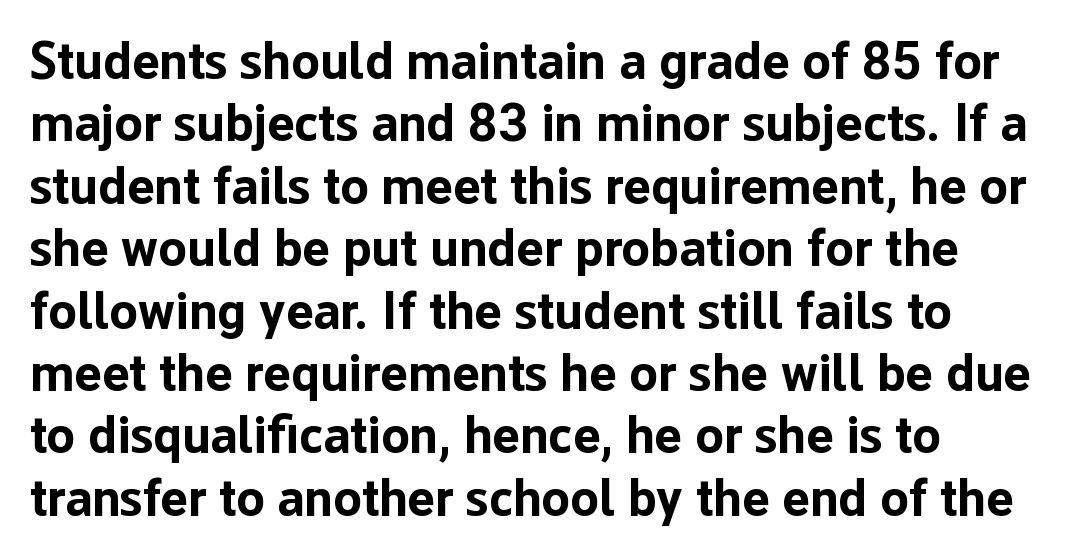
Q: Is the text bold? A: Yes.
Q: Is the text italic (slanted)? A: No, it is upright.
Q: Is the typeface a serif or a sans-serif typeface? A: Sans-serif.
Q: Is the text underlined? A: No.
Q: Is the spacing between letters normal or unusually wide? A: Normal.
Q: Width (condensed, normal, or wide)? A: Normal.
Q: Stroke contrast? A: Low.
Q: x-height? A: Medium.
Q: Monospaced? A: No.
